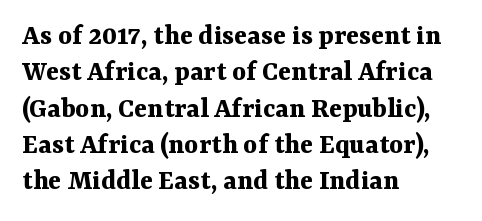
{"serif": "yes", "italic": "no", "bold": "yes", "weight": "bold", "width": "normal", "stroke_contrast": "medium", "x_height": "medium", "monospaced": "no", "underline": "no", "align": "left", "line_spacing_ratio": 1.21, "letter_spacing": "normal", "letter_spacing_em": 0.0, "glyph_px": 30}
